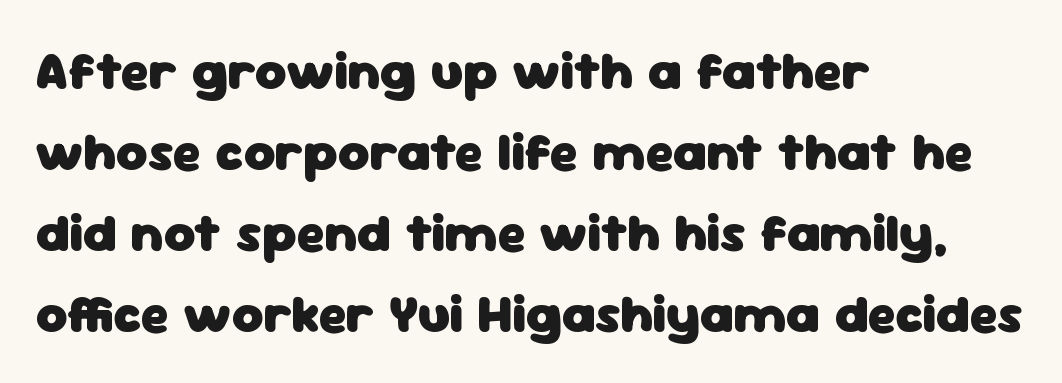
Which margin do the lines hug? The left one — the right edge is uneven. Quick note: interline space is typical. The baseline area is clear. Varying glyph widths throughout — classic text-font behaviour.
